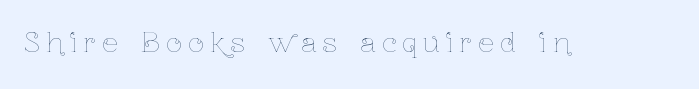
Q: Is the text bold? A: No.
Q: Is the text italic (slanted)? A: No, it is upright.
Q: Is the text underlined? A: No.
Q: Is the spacing between letters normal or unusually wide? A: Unusually wide.
